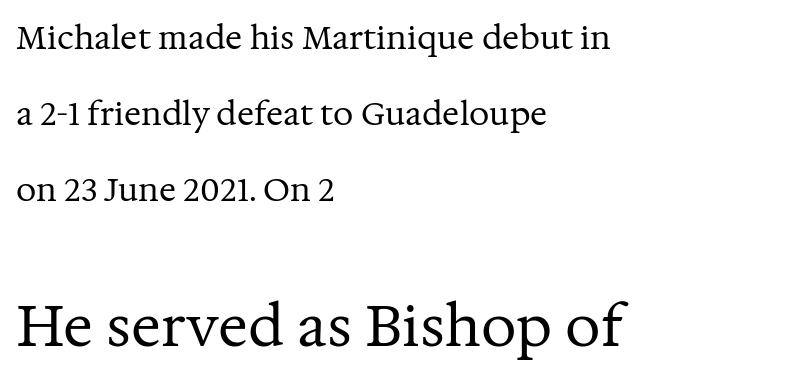
Compared with a centered layout, this one pins lines to the left instead. A typesetter would call this zero additional tracking. Is the type heavy? It reads as light-to-regular instead. The rendering uses natural spacing where letterforms have individual widths. The second block has been scaled up relative to the first.
